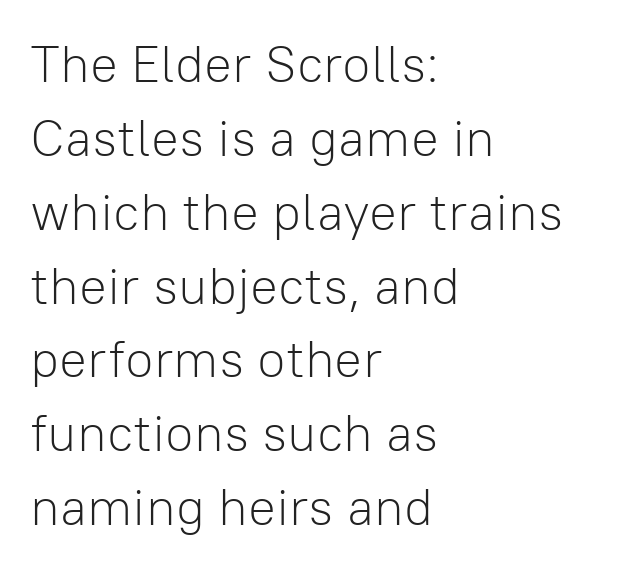
Q: Is the text bold? A: No.
Q: Is the text italic (slanted)? A: No, it is upright.
Q: Is the typeface a serif or a sans-serif typeface? A: Sans-serif.
Q: Is the text underlined? A: No.
Q: How is the paragraph aligned? A: Left-aligned.
Q: Is the spacing between letters normal or unusually wide? A: Normal.
Q: Is the spacing between lines tight, normal or loose? A: Normal.
Q: Width (condensed, normal, or wide)? A: Normal.
Q: Stroke contrast? A: Low.
Q: x-height? A: Medium.
Q: Monospaced? A: No.
